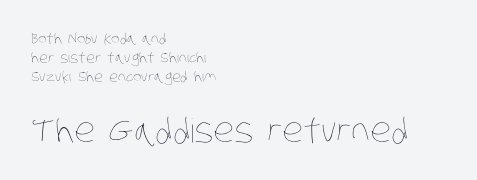
Think of a printed novel: that variable character pitch is what you see here. Plain, unruled lines of type. This reads as an unemphasized weight, regular at the heaviest. Words appear dense and cohesive because spacing is normal.
